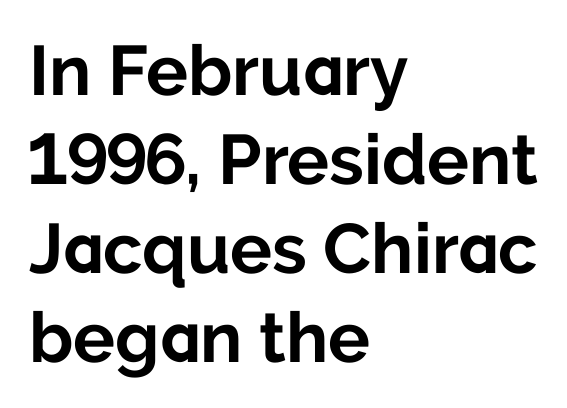
Q: Is the text bold? A: Yes.
Q: Is the text italic (slanted)? A: No, it is upright.
Q: Is the typeface a serif or a sans-serif typeface? A: Sans-serif.
Q: Is the text underlined? A: No.
Q: How is the paragraph aligned? A: Left-aligned.
Q: Is the spacing between letters normal or unusually wide? A: Normal.
Q: Is the spacing between lines tight, normal or loose? A: Normal.
Q: Width (condensed, normal, or wide)? A: Normal.
Q: Stroke contrast? A: Low.
Q: x-height? A: Medium.
Q: Monospaced? A: No.
